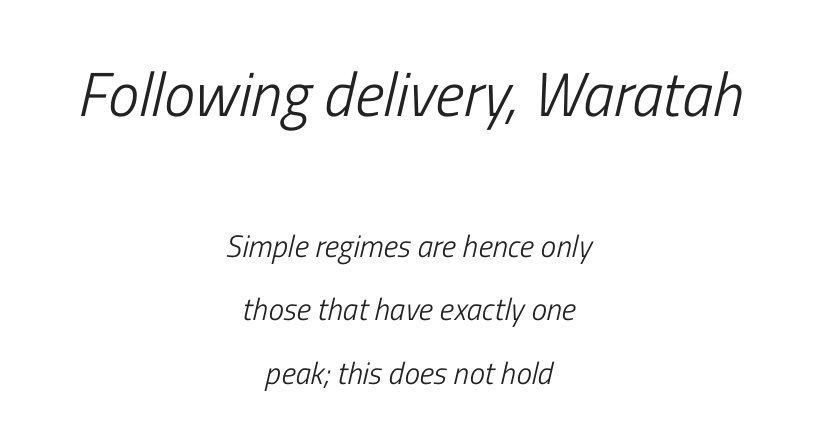
Q: Is the text bold? A: No.
Q: Is the text italic (slanted)? A: Yes, it leans right by about 13 degrees.
Q: Is the text underlined? A: No.
Q: How is the paragraph aligned? A: Centered.
Q: Is the spacing between letters normal or unusually wide? A: Normal.
Q: Is the spacing between lines tight, normal or loose? A: Loose.
Q: Which block of text is set in a larger size, the first (top) or the second (bottom)? A: The first (top) one.
Q: Width (condensed, normal, or wide)? A: Condensed.
Q: Stroke contrast? A: Low.
Q: x-height? A: Medium.
Q: Monospaced? A: No.
